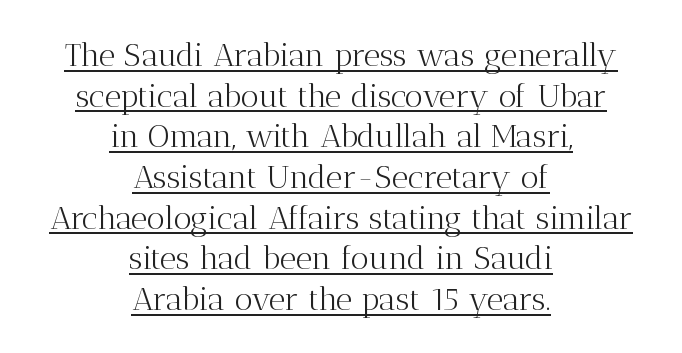
Q: Is the text bold? A: No.
Q: Is the text italic (slanted)? A: No, it is upright.
Q: Is the typeface a serif or a sans-serif typeface? A: Serif.
Q: Is the text underlined? A: Yes.
Q: How is the paragraph aligned? A: Centered.
Q: Is the spacing between letters normal or unusually wide? A: Normal.
Q: Is the spacing between lines tight, normal or loose? A: Normal.
Q: Width (condensed, normal, or wide)? A: Normal.
Q: Stroke contrast? A: Medium.
Q: x-height? A: Medium.
Q: Monospaced? A: No.
